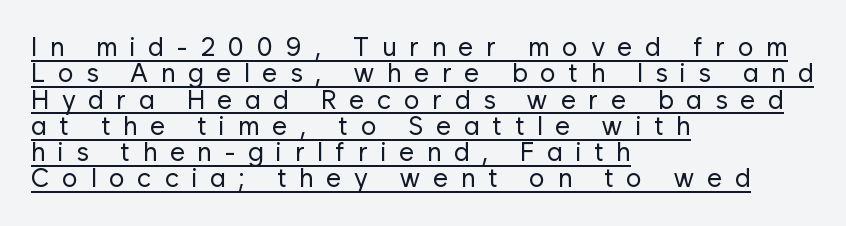
The type sits square on the baseline with zero lean. Weight: not bold — regular or lighter. The text block is weighted toward the left margin, trailing off unevenly rightward. The passage shown is underscored from start to finish. Vertically, the passage feels compressed, each row crowding the next. Is the letter spacing exaggerated? Yes — the characters are pushed far apart.
